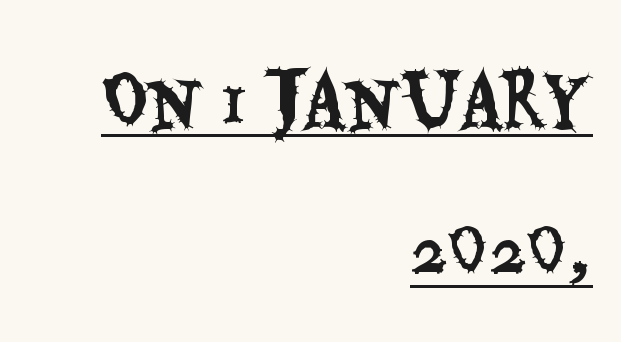
The image shows 70 px condensed sans-serif type, upright; set right-aligned, loose line spacing (2.16x), normal letter spacing, underlined; medium stroke contrast and a large x-height.
